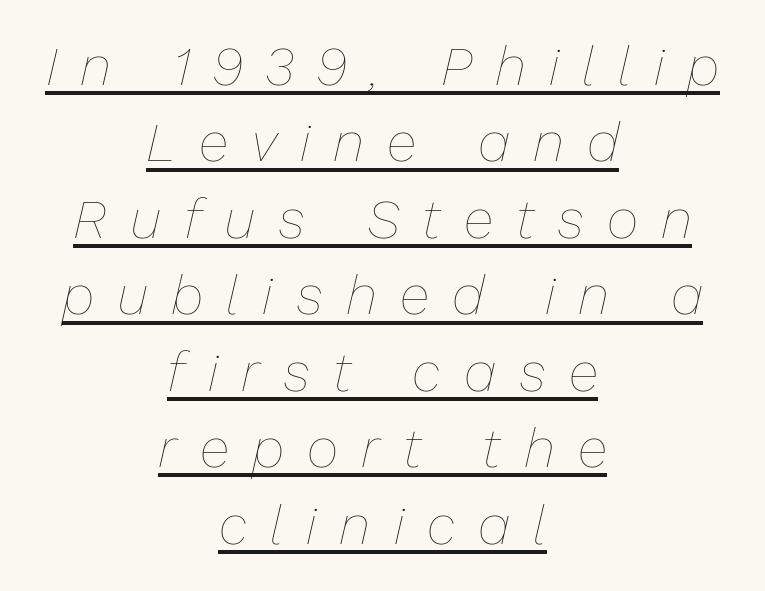
Q: Is the text bold? A: No.
Q: Is the text italic (slanted)? A: Yes, it leans right by about 13 degrees.
Q: Is the text underlined? A: Yes.
Q: How is the paragraph aligned? A: Centered.
Q: Is the spacing between letters normal or unusually wide? A: Unusually wide.
Q: Is the spacing between lines tight, normal or loose? A: Normal.
Q: Width (condensed, normal, or wide)? A: Normal.
Q: Stroke contrast? A: Low.
Q: x-height? A: Medium.
Q: Monospaced? A: No.
